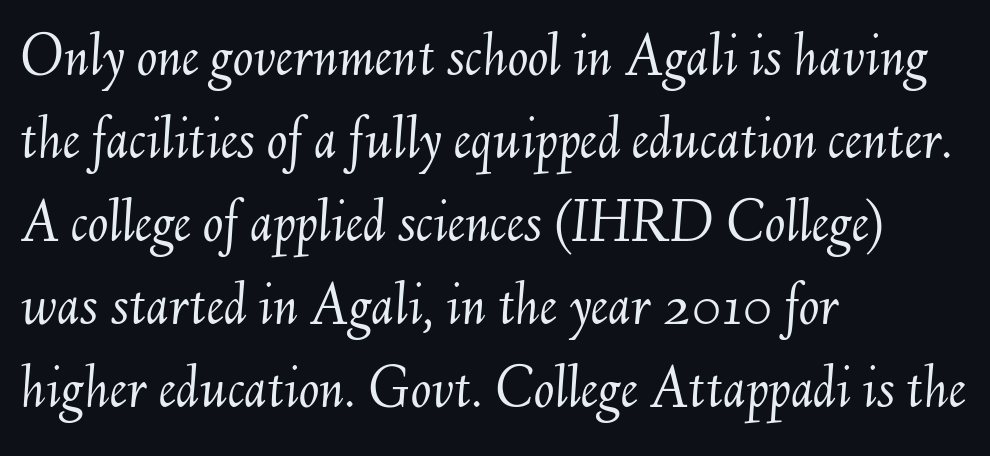
{"italic": "yes", "lean": "right", "slant_degrees": 6, "bold": "no", "weight": "light", "width": "normal", "stroke_contrast": "medium", "x_height": "small", "monospaced": "no", "underline": "no", "align": "left", "line_spacing": "normal", "line_spacing_ratio": 1.36, "letter_spacing": "normal", "letter_spacing_em": 0.0, "glyph_px": 61}
